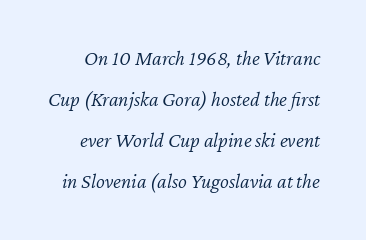
The image shows 21 px text type, italic (leaning right); set loose line spacing (1.96x), normal letter spacing, not underlined.
